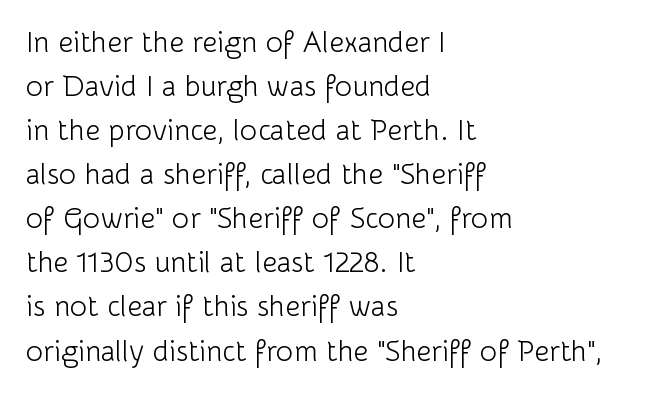
{"serif": "no", "italic": "no", "bold": "no", "weight": "light", "width": "normal", "stroke_contrast": "low", "x_height": "medium", "monospaced": "no", "underline": "no", "align": "left", "line_spacing": "normal", "line_spacing_ratio": 1.52, "letter_spacing": "normal", "letter_spacing_em": 0.0, "glyph_px": 29}
